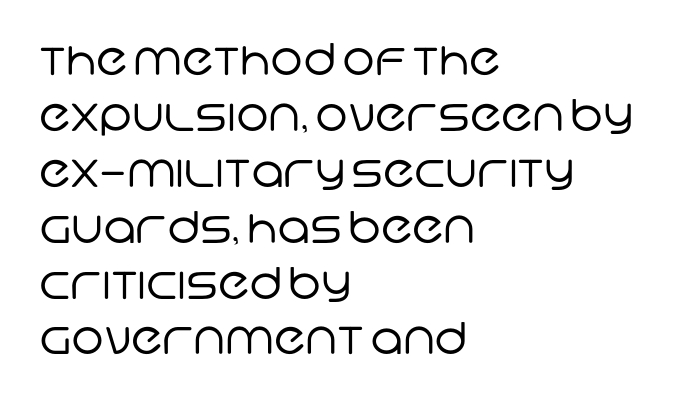
{"serif": "no", "bold": "no", "weight": "regular", "width": "normal", "stroke_contrast": "low", "x_height": "large", "monospaced": "no", "underline": "no", "align": "left", "line_spacing": "normal", "line_spacing_ratio": 1.27, "letter_spacing": "normal", "letter_spacing_em": 0.0, "glyph_px": 44}
